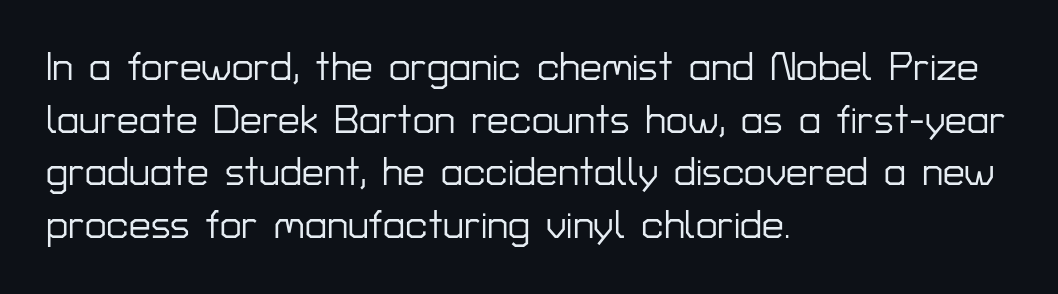
{"serif": "no", "italic": "no", "width": "normal", "stroke_contrast": "low", "x_height": "medium", "monospaced": "no", "underline": "no", "align": "left", "line_spacing": "normal", "line_spacing_ratio": 1.35, "letter_spacing": "normal", "letter_spacing_em": 0.0, "glyph_px": 39}
